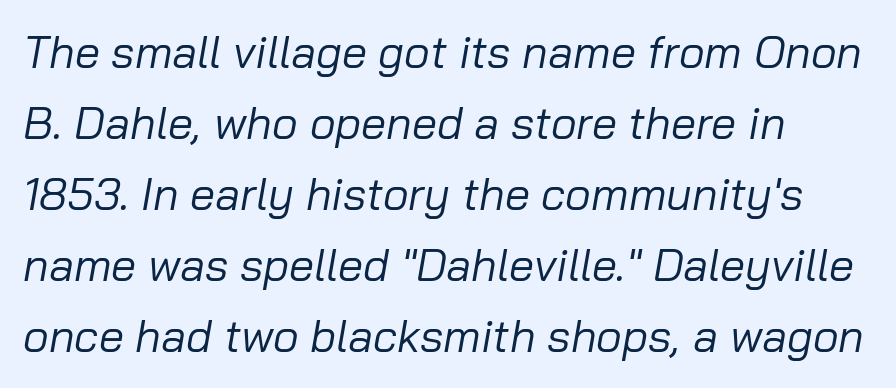
Q: Is the text bold? A: No.
Q: Is the text italic (slanted)? A: Yes, it leans right by about 10 degrees.
Q: Is the text underlined? A: No.
Q: How is the paragraph aligned? A: Left-aligned.
Q: Is the spacing between letters normal or unusually wide? A: Normal.
Q: Is the spacing between lines tight, normal or loose? A: Normal.
Q: Width (condensed, normal, or wide)? A: Normal.
Q: Stroke contrast? A: Low.
Q: x-height? A: Medium.
Q: Monospaced? A: No.
